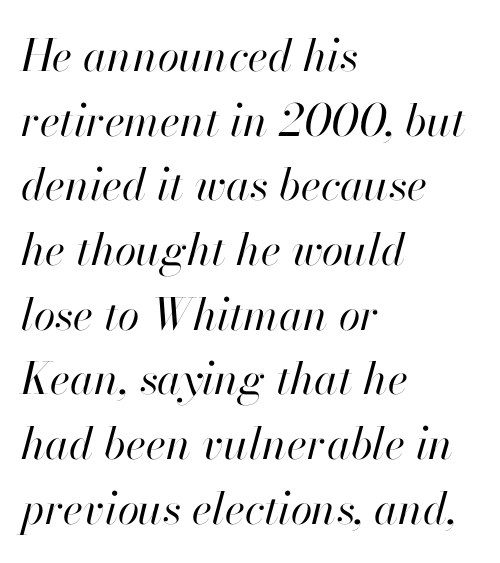
{"italic": "yes", "lean": "right", "slant_degrees": 13, "bold": "no", "weight": "regular", "width": "normal", "stroke_contrast": "high", "x_height": "small", "monospaced": "no", "underline": "no", "align": "left", "line_spacing": "normal", "line_spacing_ratio": 1.47, "letter_spacing": "normal", "letter_spacing_em": 0.0, "glyph_px": 44}
